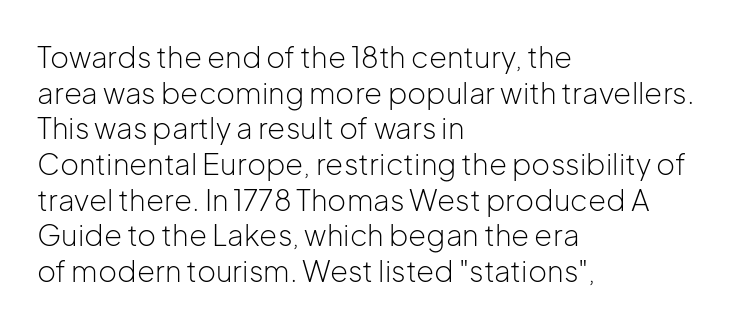
The image shows 29 px light sans-serif type, upright; set left-aligned, line spacing 1.23x, normal letter spacing, not underlined; low stroke contrast and a medium x-height.
